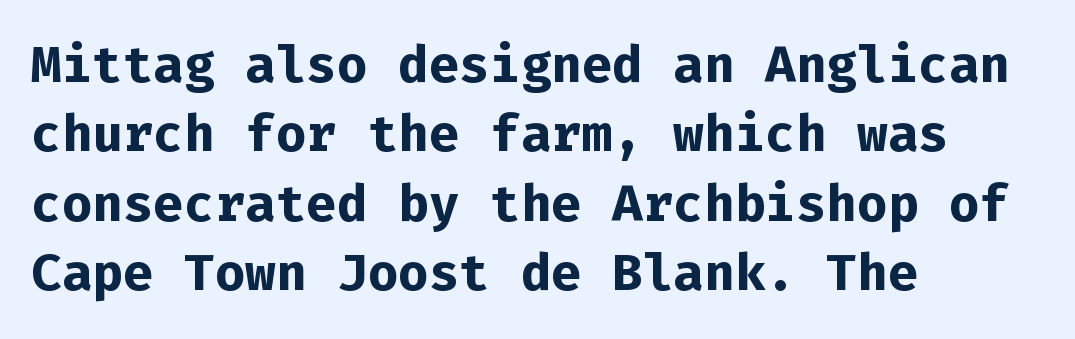
Q: Is the text bold? A: Yes.
Q: Is the text italic (slanted)? A: No, it is upright.
Q: Is the typeface a serif or a sans-serif typeface? A: Sans-serif.
Q: Is the text underlined? A: No.
Q: How is the paragraph aligned? A: Left-aligned.
Q: Is the spacing between letters normal or unusually wide? A: Normal.
Q: Is the spacing between lines tight, normal or loose? A: Normal.
Q: Width (condensed, normal, or wide)? A: Normal.
Q: Stroke contrast? A: Low.
Q: x-height? A: Medium.
Q: Monospaced? A: Yes.
